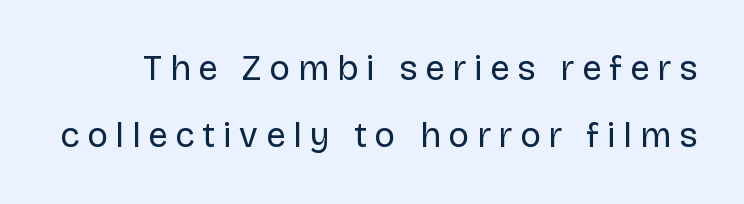
{"serif": "no", "italic": "no", "bold": "no", "weight": "regular", "width": "normal", "stroke_contrast": "low", "x_height": "large", "monospaced": "no", "underline": "no", "line_spacing": "loose", "line_spacing_ratio": 1.91, "letter_spacing": "wide", "letter_spacing_em": 0.22, "glyph_px": 35}
